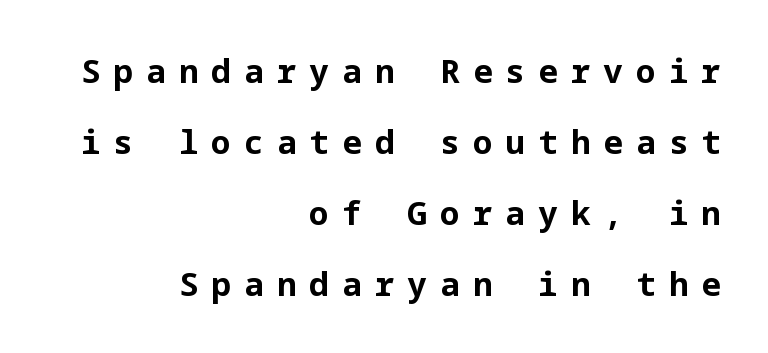
Q: Is the text bold? A: Yes.
Q: Is the text italic (slanted)? A: No, it is upright.
Q: Is the typeface a serif or a sans-serif typeface? A: Sans-serif.
Q: Is the text underlined? A: No.
Q: How is the paragraph aligned? A: Right-aligned.
Q: Is the spacing between letters normal or unusually wide? A: Unusually wide.
Q: Is the spacing between lines tight, normal or loose? A: Loose.
Q: Width (condensed, normal, or wide)? A: Normal.
Q: Stroke contrast? A: Low.
Q: x-height? A: Medium.
